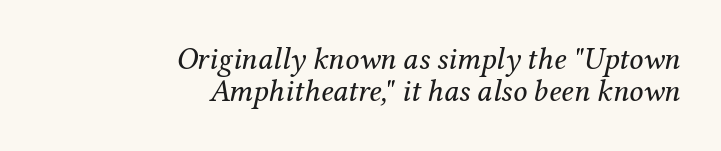
{"serif": "yes", "italic": "yes", "lean": "right", "slant_degrees": 12, "bold": "no", "weight": "regular", "width": "normal", "stroke_contrast": "medium", "x_height": "medium", "monospaced": "no", "underline": "no", "align": "right", "line_spacing": "tight", "line_spacing_ratio": 1.04, "letter_spacing": "normal", "letter_spacing_em": 0.0, "glyph_px": 31}
